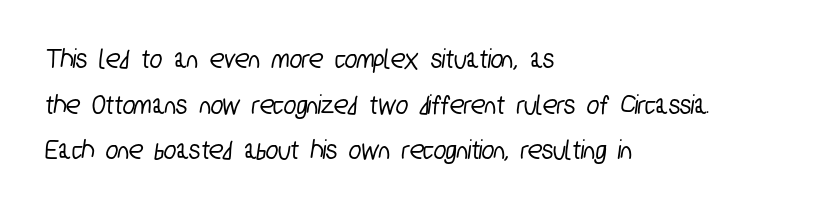
The specimen omits any rule beneath the text block's lines. Every row of glyphs begins at an identical x-position on the left. The letters advance in unequal steps, a hallmark of proportional type. The designer left line spacing at the default. How are the letters spaced? Ordinarily, with no added tracking. The letters carry no serifs — their stems end cleanly without finishing strokes.
